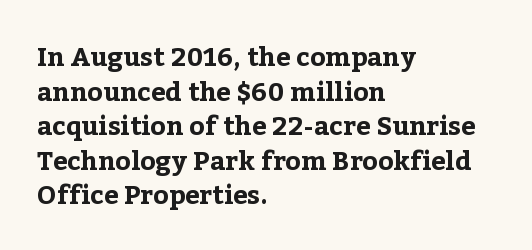
{"italic": "no", "bold": "yes", "underline": "no", "align": "left", "line_spacing": "normal", "line_spacing_ratio": 1.33, "letter_spacing": "normal", "letter_spacing_em": 0.0, "glyph_px": 26}
